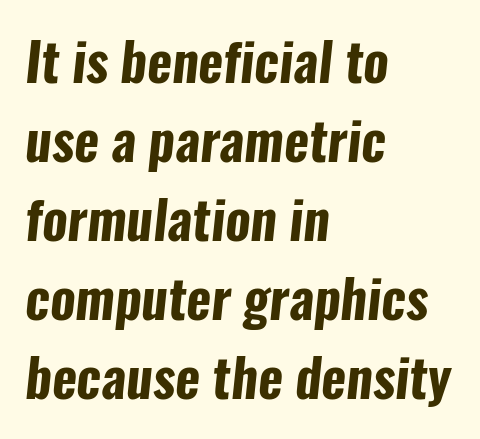
Q: Is the text bold? A: Yes.
Q: Is the typeface a serif or a sans-serif typeface? A: Sans-serif.
Q: Is the text underlined? A: No.
Q: How is the paragraph aligned? A: Left-aligned.
Q: Is the spacing between letters normal or unusually wide? A: Normal.
Q: Is the spacing between lines tight, normal or loose? A: Normal.
Q: Width (condensed, normal, or wide)? A: Condensed.
Q: Stroke contrast? A: Low.
Q: x-height? A: Medium.
Q: Monospaced? A: No.
